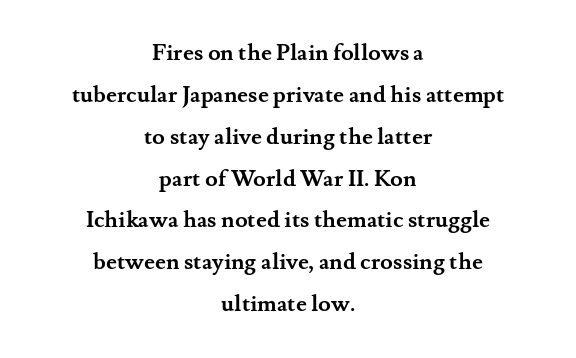
{"italic": "no", "bold": "yes", "underline": "no", "align": "center", "line_spacing_ratio": 1.82, "letter_spacing": "normal", "letter_spacing_em": 0.0, "glyph_px": 23}
